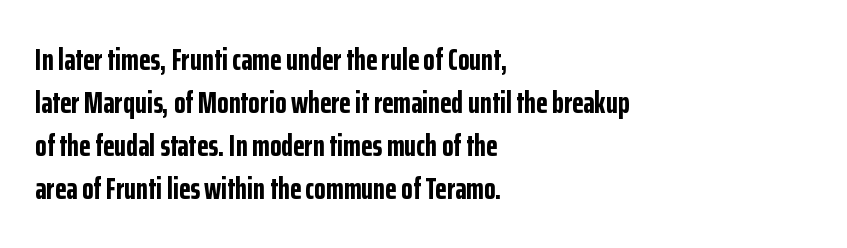
The image shows 30 px bold, condensed sans-serif type, upright; set left-aligned, normal line spacing (1.43x), normal letter spacing, not underlined; low stroke contrast and a medium x-height.
